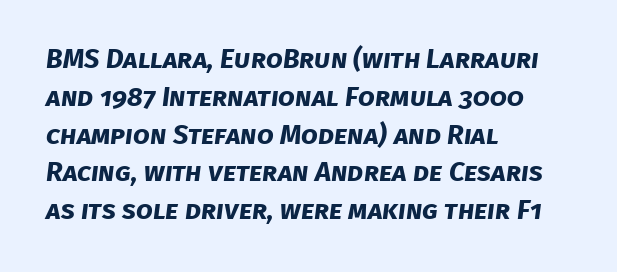
The image shows 27 px bold type; set left-aligned, normal line spacing (1.4x), normal letter spacing, not underlined.
